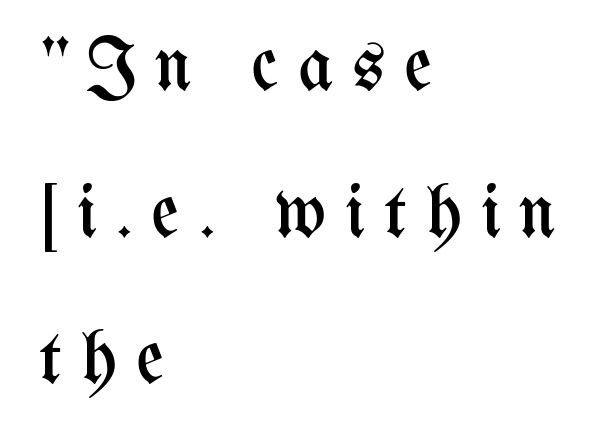
These lines are rendered in a variable-pitch font. This rendering features lettering with no underline. Is there much room between lines? Yes — plenty of vertical air separates them. Weight: regular or lighter. Letter spacing: wide. This is the regular roman posture of the typeface.
